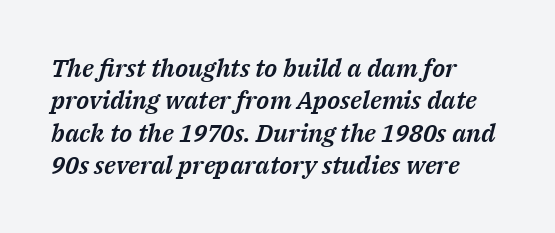
Q: Is the text italic (slanted)? A: Yes, it leans right by about 14 degrees.
Q: Is the text underlined? A: No.
Q: How is the paragraph aligned? A: Left-aligned.
Q: Is the spacing between letters normal or unusually wide? A: Normal.
Q: Is the spacing between lines tight, normal or loose? A: Normal.
